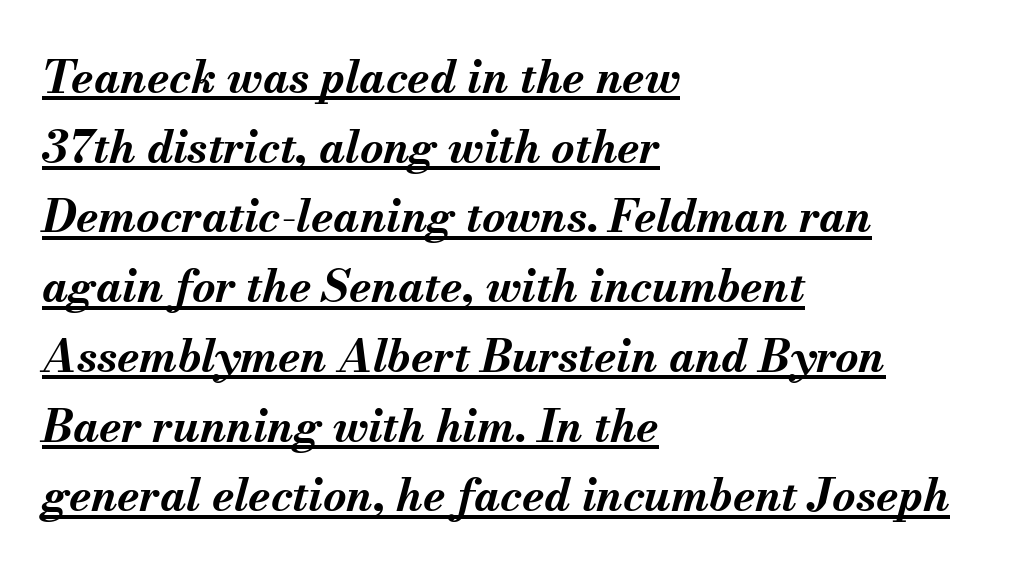
{"italic": "yes", "lean": "right", "slant_degrees": 13, "bold": "yes", "weight": "bold", "width": "normal", "stroke_contrast": "medium", "x_height": "small", "monospaced": "no", "underline": "yes", "align": "left", "line_spacing": "normal", "line_spacing_ratio": 1.55, "letter_spacing": "normal", "letter_spacing_em": 0.0, "glyph_px": 45}
